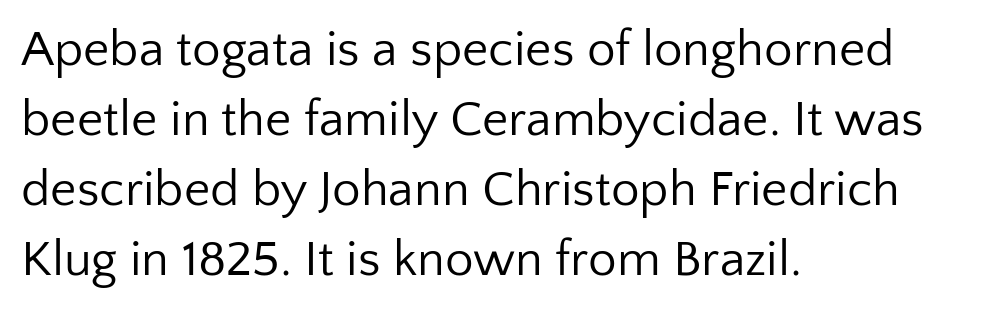
{"serif": "no", "italic": "no", "bold": "no", "weight": "regular", "width": "normal", "stroke_contrast": "low", "x_height": "medium", "monospaced": "no", "underline": "no", "align": "left", "line_spacing": "normal", "line_spacing_ratio": 1.37, "letter_spacing": "normal", "letter_spacing_em": 0.0, "glyph_px": 51}
